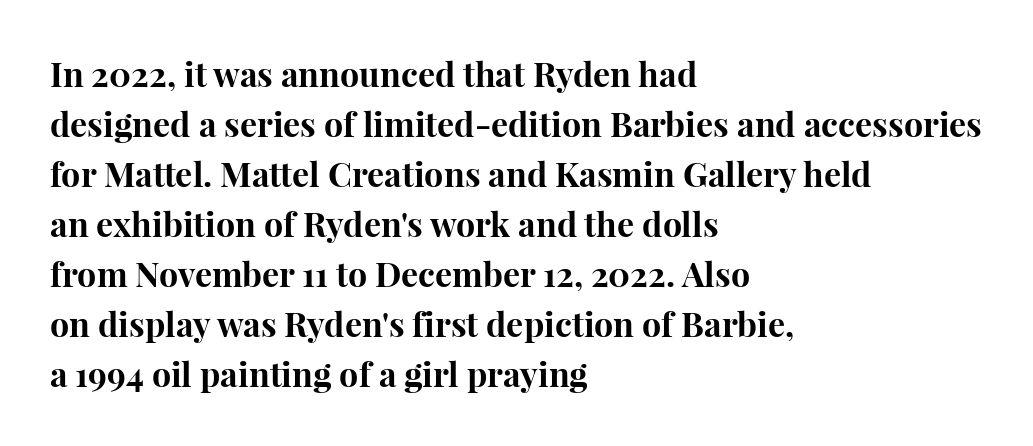
The space beneath each line is pristine and unruled. These lines keep a tight, regular rhythm from letter to letter. This sample uses a serif face. The letters stand upright; this is a roman face. A typesetter would call this proportional, since set widths differ per character. A full-strength bold gives these letters their thick strokes.
